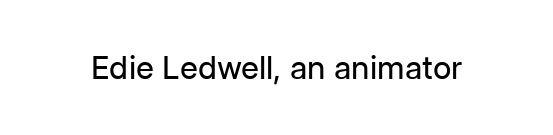
Q: Is the text bold? A: No.
Q: Is the text italic (slanted)? A: No, it is upright.
Q: Is the typeface a serif or a sans-serif typeface? A: Sans-serif.
Q: Is the text underlined? A: No.
Q: Is the spacing between letters normal or unusually wide? A: Normal.
Q: Width (condensed, normal, or wide)? A: Normal.
Q: Stroke contrast? A: Low.
Q: x-height? A: Medium.
Q: Monospaced? A: No.
